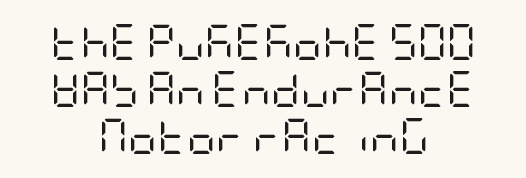
{"serif": "no", "italic": "no", "bold": "no", "weight": "regular", "width": "condensed", "stroke_contrast": "low", "x_height": "large", "underline": "no", "align": "center", "line_spacing": "normal", "line_spacing_ratio": 1.3, "letter_spacing": "normal", "letter_spacing_em": 0.0, "glyph_px": 36}
